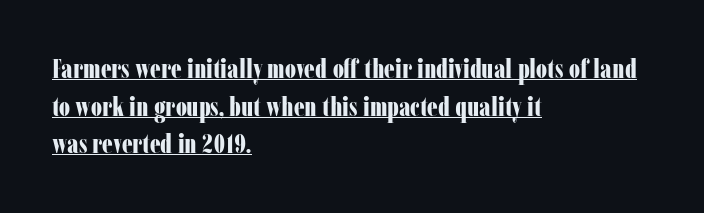
Q: Is the text bold? A: Yes.
Q: Is the text italic (slanted)? A: No, it is upright.
Q: Is the text underlined? A: Yes.
Q: How is the paragraph aligned? A: Left-aligned.
Q: Is the spacing between letters normal or unusually wide? A: Normal.
Q: Is the spacing between lines tight, normal or loose? A: Normal.
